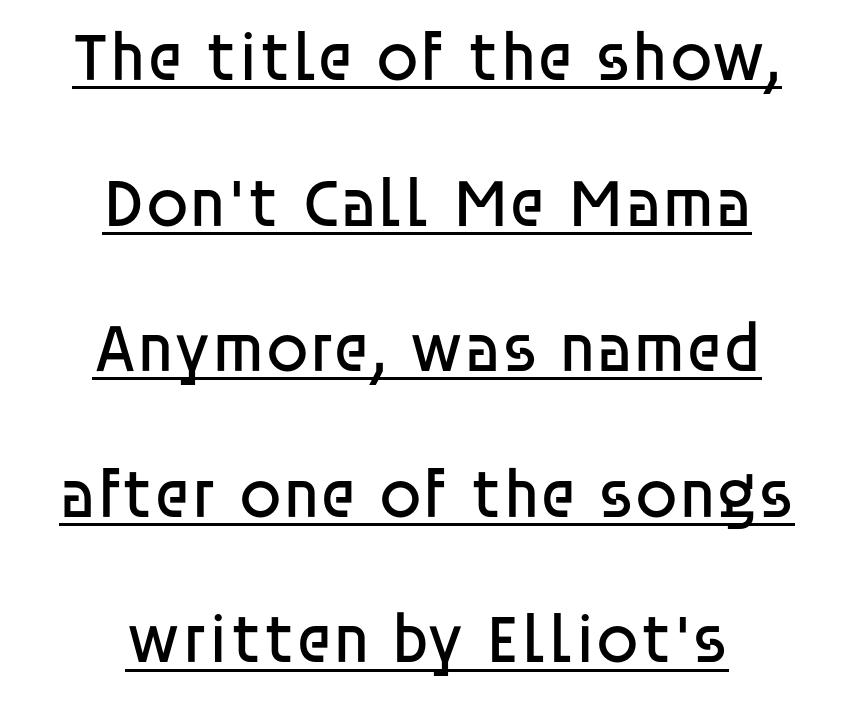
Inter-character spacing is left at the font's built-in metrics. A great deal of white space separates one row of letters from the next. A baseline rule has been typeset under these characters. Visually the block forms a symmetrical silhouette, jagged on both flanks. A typesetter would call this proportional, since set widths differ per character.
